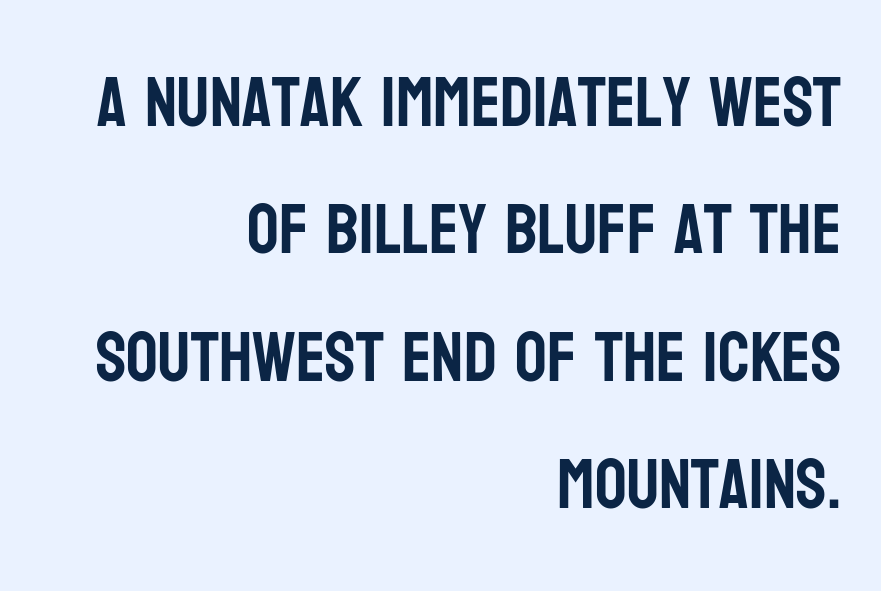
Q: Is the text italic (slanted)? A: No, it is upright.
Q: Is the typeface a serif or a sans-serif typeface? A: Sans-serif.
Q: Is the text underlined? A: No.
Q: How is the paragraph aligned? A: Right-aligned.
Q: Is the spacing between letters normal or unusually wide? A: Normal.
Q: Width (condensed, normal, or wide)? A: Condensed.
Q: Stroke contrast? A: Low.
Q: x-height? A: Large.
Q: Monospaced? A: No.
